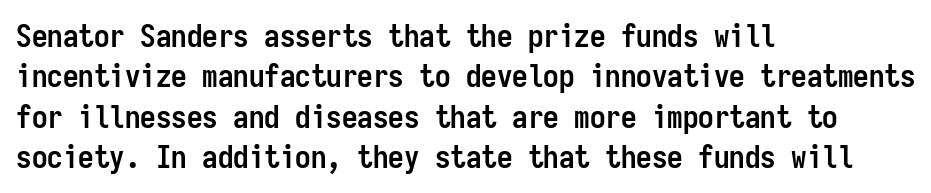
{"serif": "no", "italic": "no", "bold": "yes", "weight": "semibold", "width": "condensed", "stroke_contrast": "low", "x_height": "medium", "monospaced": "yes", "underline": "no", "align": "left", "line_spacing": "normal", "line_spacing_ratio": 1.3, "letter_spacing": "normal", "letter_spacing_em": 0.0, "glyph_px": 31}
